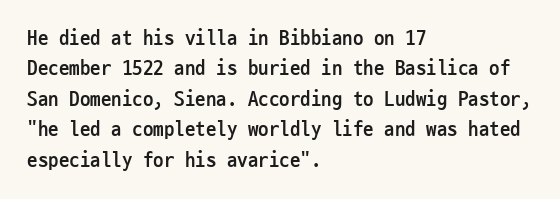
{"italic": "no", "bold": "yes", "underline": "no", "align": "left", "line_spacing": "normal", "line_spacing_ratio": 1.45, "letter_spacing": "normal", "letter_spacing_em": 0.0, "glyph_px": 21}
